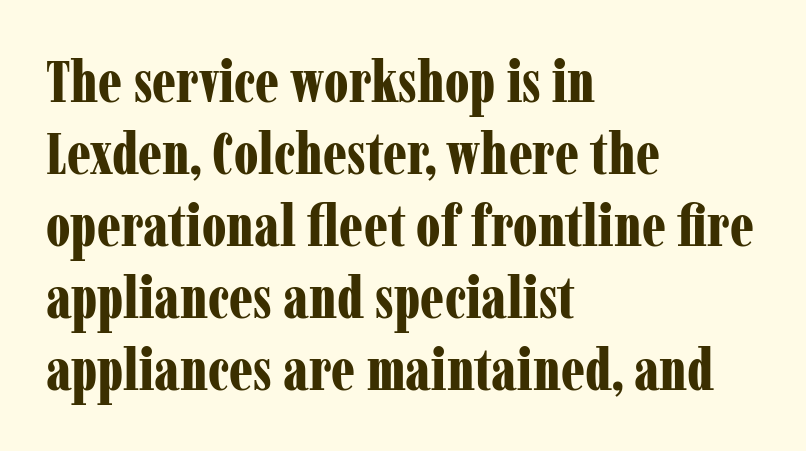
The image shows 58 px bold, condensed serif type, upright; set left-aligned, line spacing 1.24x, normal letter spacing, not underlined; low stroke contrast and a medium x-height.
